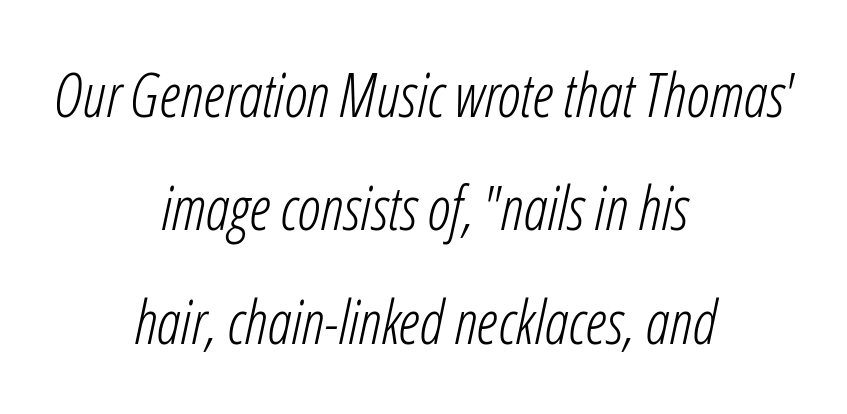
The image shows 60 px light, condensed type, italic (leaning right); set centered, line spacing 1.89x, normal letter spacing, not underlined; low stroke contrast and a medium x-height.
